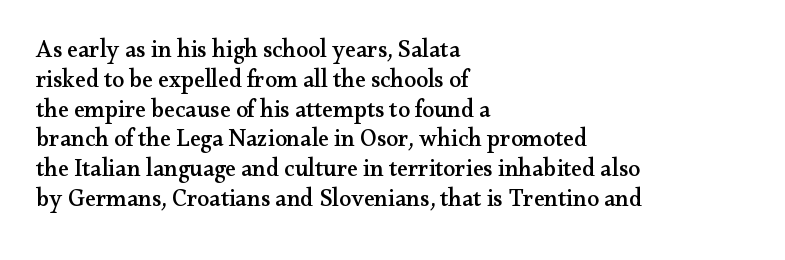
The image shows 24 px text type, upright; set left-aligned, line spacing 1.24x, normal letter spacing, not underlined.
